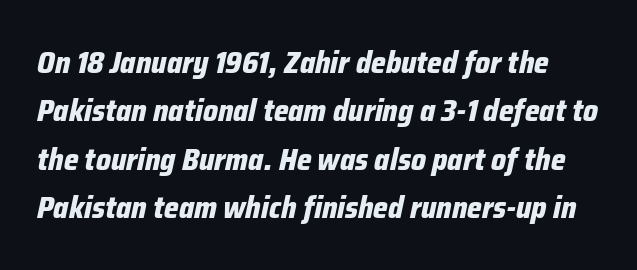
Q: Is the text bold? A: Yes.
Q: Is the text italic (slanted)? A: Yes, it leans right by about 12 degrees.
Q: Is the text underlined? A: No.
Q: Is the spacing between letters normal or unusually wide? A: Normal.
Q: Is the spacing between lines tight, normal or loose? A: Normal.
Q: Width (condensed, normal, or wide)? A: Condensed.
Q: Stroke contrast? A: Low.
Q: x-height? A: Medium.
Q: Monospaced? A: No.
